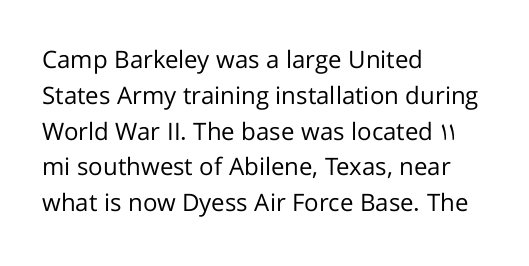
Q: Is the text bold? A: No.
Q: Is the text italic (slanted)? A: No, it is upright.
Q: Is the text underlined? A: No.
Q: How is the paragraph aligned? A: Left-aligned.
Q: Is the spacing between letters normal or unusually wide? A: Normal.
Q: Is the spacing between lines tight, normal or loose? A: Normal.
